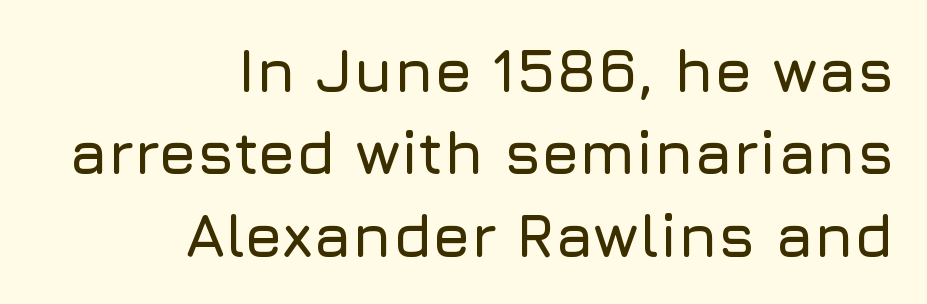
The image shows 61 px sans-serif type, upright; set right-aligned, normal line spacing (1.35x), normal letter spacing, not underlined; low stroke contrast and a medium x-height.
